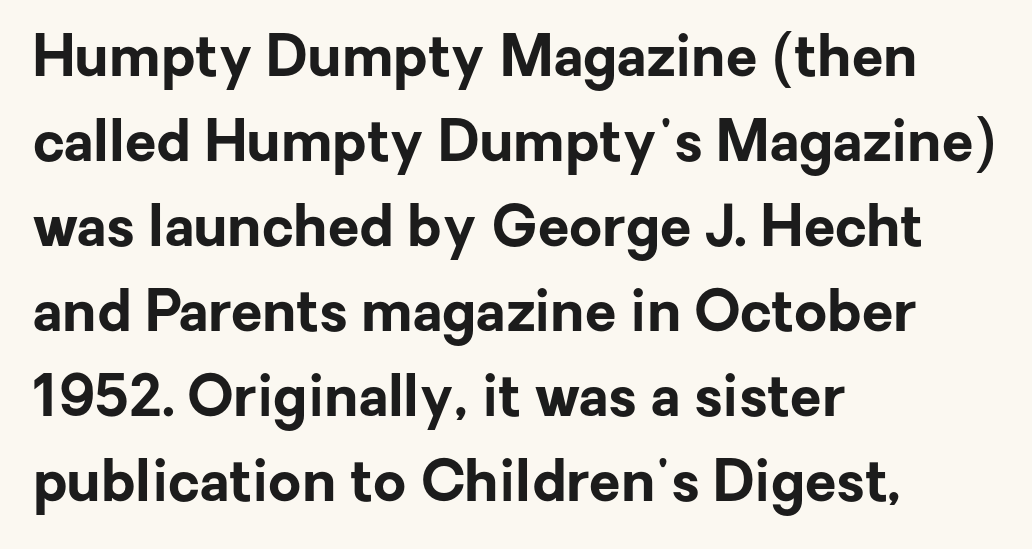
Q: Is the text bold? A: Yes.
Q: Is the text italic (slanted)? A: No, it is upright.
Q: Is the typeface a serif or a sans-serif typeface? A: Sans-serif.
Q: Is the text underlined? A: No.
Q: How is the paragraph aligned? A: Left-aligned.
Q: Is the spacing between letters normal or unusually wide? A: Normal.
Q: Is the spacing between lines tight, normal or loose? A: Normal.
Q: Width (condensed, normal, or wide)? A: Normal.
Q: Stroke contrast? A: Low.
Q: x-height? A: Medium.
Q: Monospaced? A: No.
